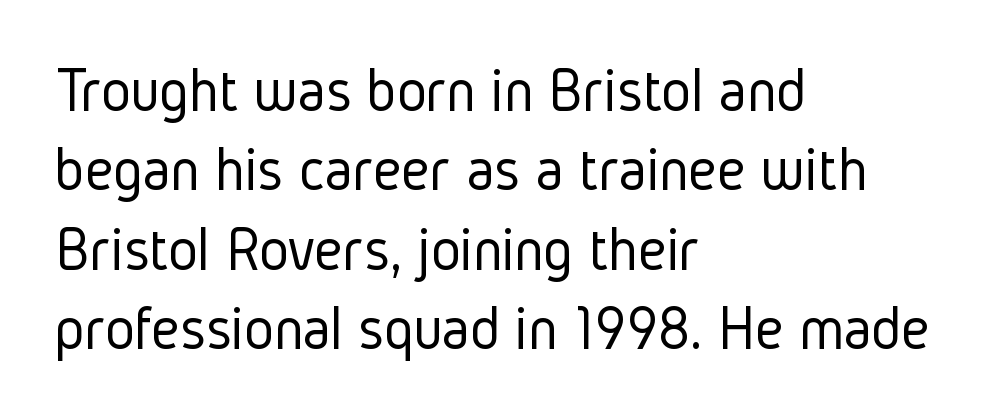
Is this a fixed-width face? No — the glyphs have proportional, varying widths. This sample is left-justified, so line endings fall wherever the words run out. The string is rendered with underlining switched off. Reading down the column, the eye jumps a familiar distance to each next line. Designer's note — italics off, roman on.
